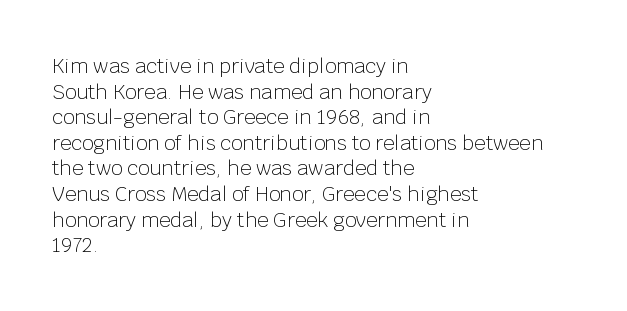
{"italic": "no", "bold": "no", "underline": "no", "align": "left", "line_spacing": "normal", "line_spacing_ratio": 1.28, "letter_spacing": "normal", "letter_spacing_em": 0.0, "glyph_px": 20}
